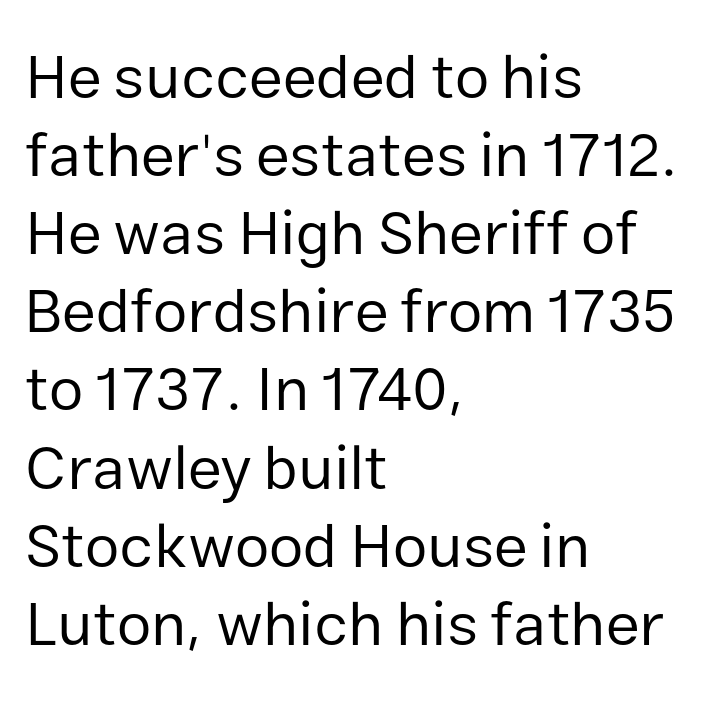
The image shows 62 px regular-weight sans-serif type, upright; set left-aligned, normal line spacing (1.26x), normal letter spacing, not underlined; low stroke contrast and a medium x-height.
